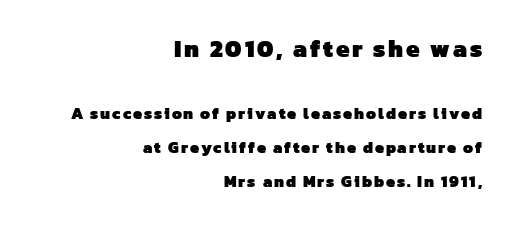
The image shows 24 px bold type; set right-aligned, loose line spacing (2.14x), not underlined; the first (top) block is 1.5x larger.
